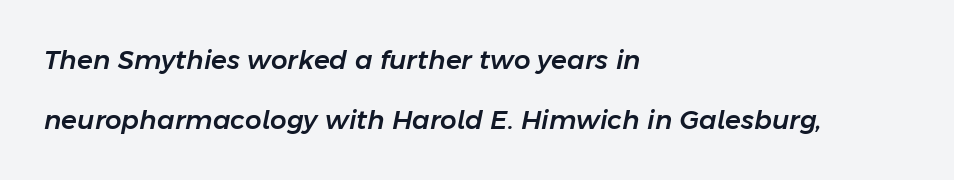
The paragraph has a hard left edge and a soft right edge. In terms of letterspacing, this is plain default setting. This sample uses an oblique cut, with every glyph tilted off the vertical. Baseline-to-baseline distance is far greater than the letter height.
